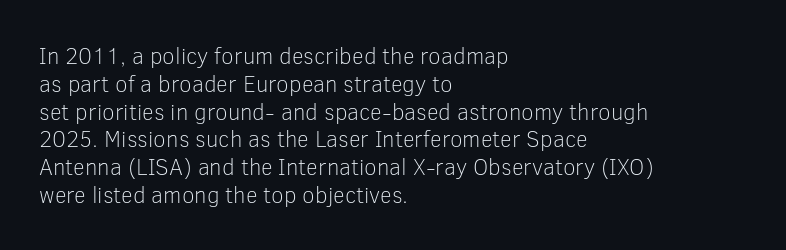
Italic: no, the glyphs are upright roman. Typeset ragged right — the left edge is the straight one. The gaps between neighbouring characters are ordinary and unremarkable. No letter is thick-stroked: the sample isn't bold. Lines of text with bare space underneath.
